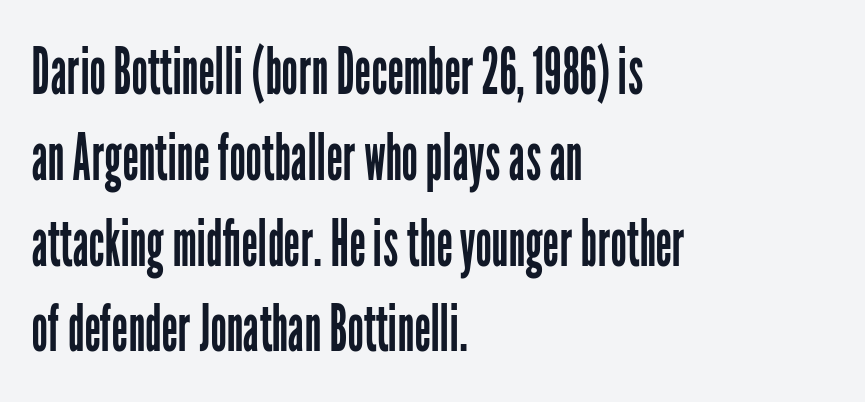
Q: Is the text bold? A: No.
Q: Is the text italic (slanted)? A: No, it is upright.
Q: Is the typeface a serif or a sans-serif typeface? A: Sans-serif.
Q: Is the text underlined? A: No.
Q: How is the paragraph aligned? A: Left-aligned.
Q: Is the spacing between letters normal or unusually wide? A: Normal.
Q: Is the spacing between lines tight, normal or loose? A: Normal.
Q: Width (condensed, normal, or wide)? A: Condensed.
Q: Stroke contrast? A: Low.
Q: x-height? A: Medium.
Q: Monospaced? A: No.
